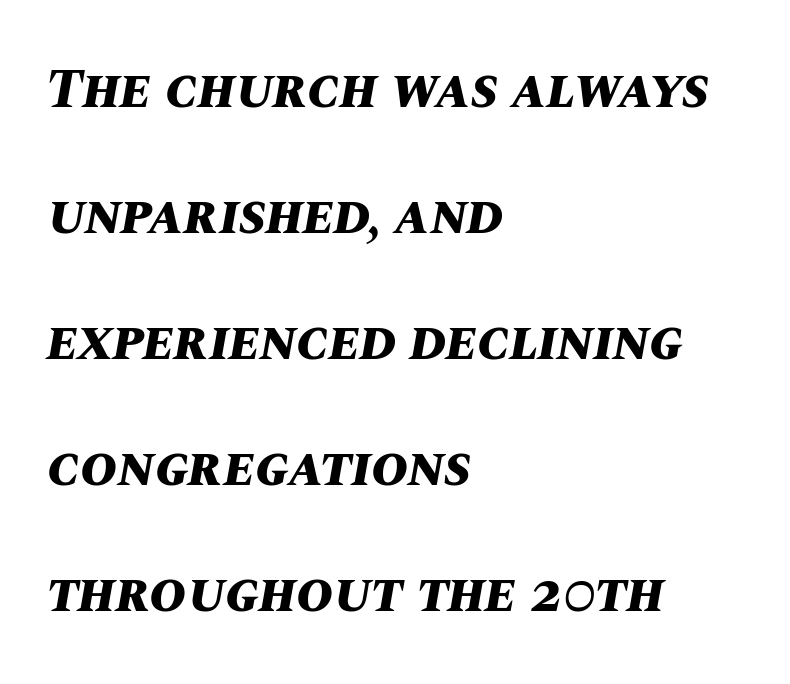
Q: Is the text bold? A: Yes.
Q: Is the text italic (slanted)? A: Yes, it leans right by about 10 degrees.
Q: Is the text underlined? A: No.
Q: How is the paragraph aligned? A: Left-aligned.
Q: Is the spacing between letters normal or unusually wide? A: Normal.
Q: Is the spacing between lines tight, normal or loose? A: Loose.
Q: Width (condensed, normal, or wide)? A: Normal.
Q: Stroke contrast? A: Medium.
Q: x-height? A: Large.
Q: Monospaced? A: No.
